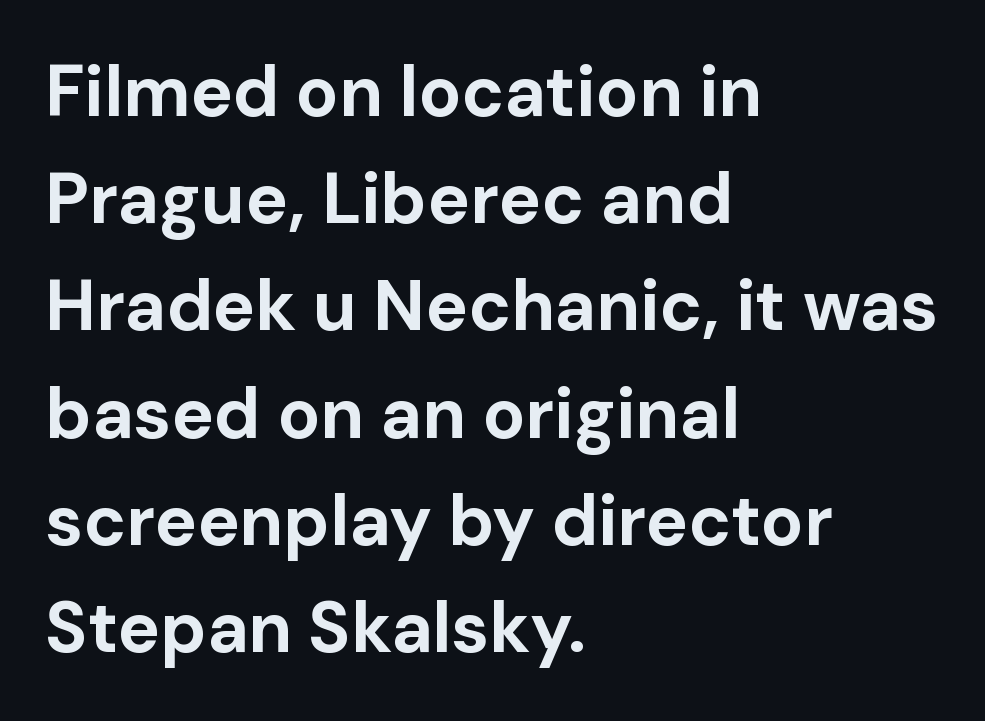
This is roman type, the default non-slanted kind. The lines are quadded left. Are there feet on the stems? There aren't — it's a sans. Its strokes are broad and dark, the hallmark of bold type. The gaps between neighbouring characters are ordinary and unremarkable.
